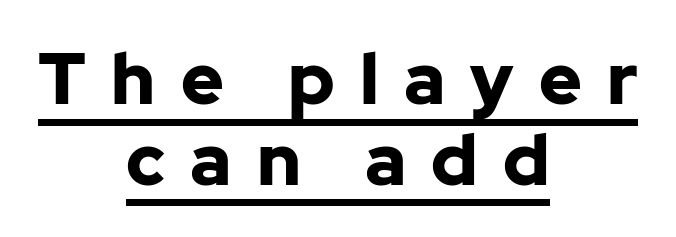
Q: Is the text bold? A: Yes.
Q: Is the text italic (slanted)? A: No, it is upright.
Q: Is the typeface a serif or a sans-serif typeface? A: Sans-serif.
Q: Is the text underlined? A: Yes.
Q: How is the paragraph aligned? A: Centered.
Q: Is the spacing between letters normal or unusually wide? A: Unusually wide.
Q: Is the spacing between lines tight, normal or loose? A: Tight.
Q: Width (condensed, normal, or wide)? A: Normal.
Q: Stroke contrast? A: Low.
Q: x-height? A: Medium.
Q: Monospaced? A: No.
